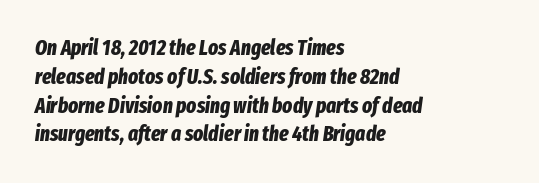
The image shows 21 px bold type, italic (leaning right); set left-aligned, normal line spacing (1.37x), normal letter spacing, not underlined.
